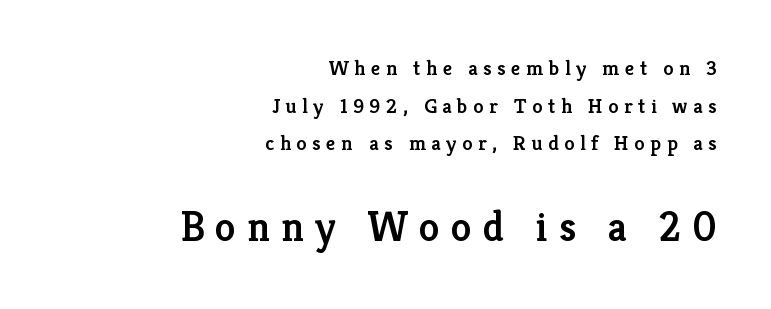
Glyph-to-glyph distance is far greater than everyday printed text. The designer gave the closing block more size than the opening block. The words here are not underlined. Stroke thickness is moderately raised; the sample reads as semibold. The face used here is seriffed, in the tradition of book romans. In terms of posture, this sample is upright.
